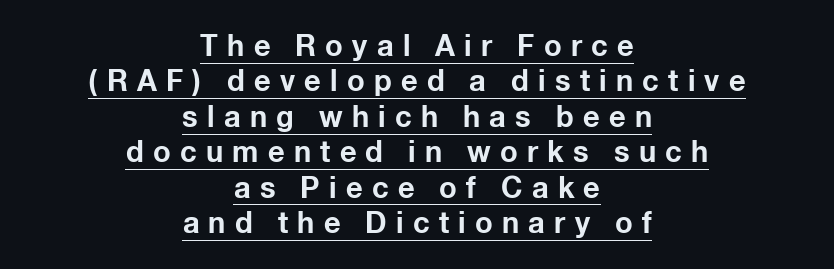
Q: Is the text bold? A: Yes.
Q: Is the text italic (slanted)? A: No, it is upright.
Q: Is the typeface a serif or a sans-serif typeface? A: Sans-serif.
Q: Is the text underlined? A: Yes.
Q: How is the paragraph aligned? A: Centered.
Q: Is the spacing between letters normal or unusually wide? A: Unusually wide.
Q: Width (condensed, normal, or wide)? A: Normal.
Q: Stroke contrast? A: Low.
Q: x-height? A: Medium.
Q: Monospaced? A: No.
